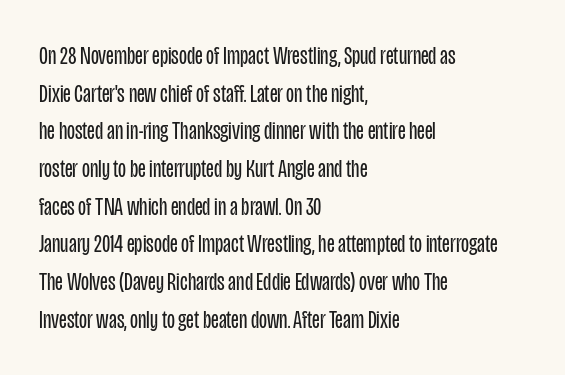
{"italic": "no", "bold": "no", "underline": "no", "align": "left", "line_spacing": "normal", "line_spacing_ratio": 1.45, "letter_spacing": "normal", "letter_spacing_em": 0.0, "glyph_px": 26}
